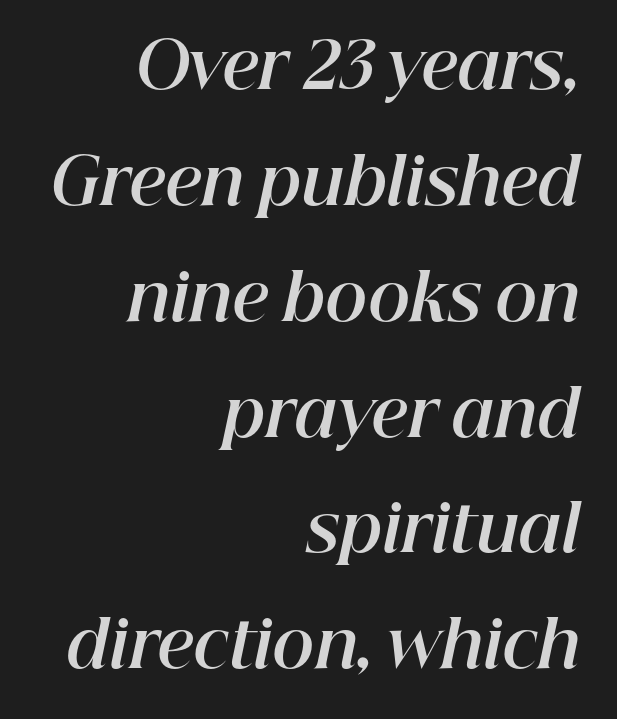
{"italic": "yes", "lean": "right", "slant_degrees": 12, "bold": "yes", "weight": "bold", "width": "normal", "stroke_contrast": "high", "x_height": "medium", "monospaced": "no", "underline": "no", "align": "right", "line_spacing_ratio": 1.81, "letter_spacing": "normal", "letter_spacing_em": 0.0, "glyph_px": 64}
